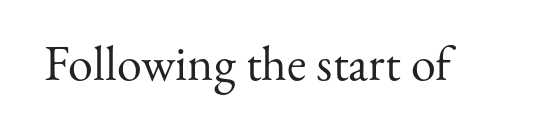
The image shows 50 px regular-weight serif type, upright; set normal letter spacing, not underlined; medium stroke contrast and a small x-height.
